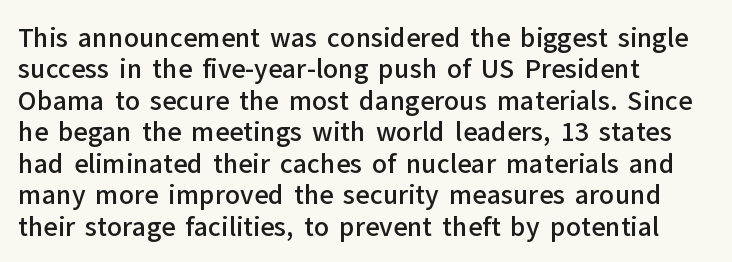
{"italic": "no", "bold": "semi", "underline": "no", "align": "left", "line_spacing": "normal", "line_spacing_ratio": 1.26, "letter_spacing": "normal", "letter_spacing_em": 0.0, "glyph_px": 25}
